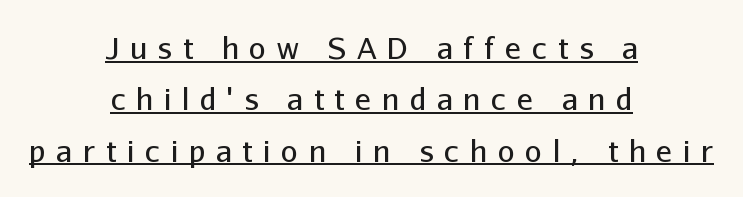
What decoration does the sample have? An underline. The rendering uses natural spacing where letterforms have individual widths. The letters are spread apart with noticeably loose tracking. The letters stand straight up with perfectly vertical stems. Where is the straight margin? There isn't one; the lines are centered. Ink coverage per letter is moderate at most.
